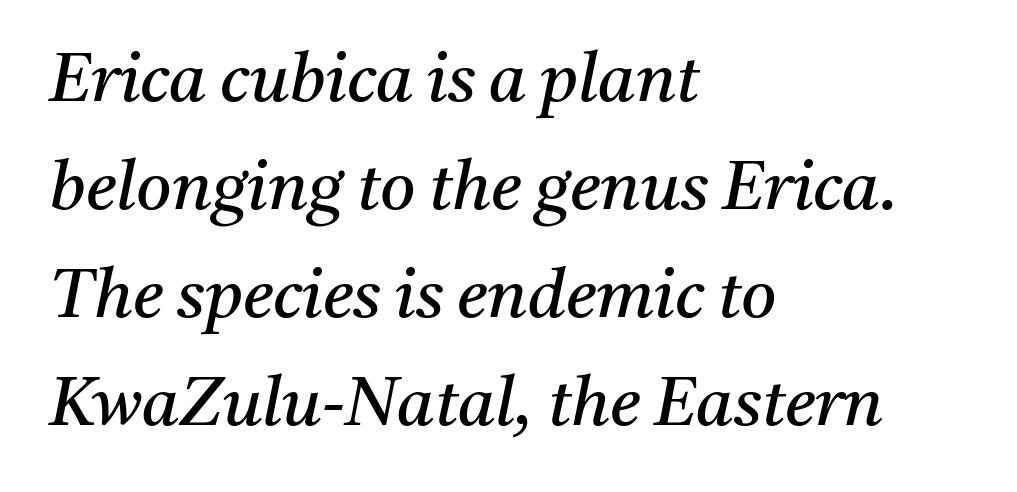
{"serif": "yes", "italic": "yes", "lean": "right", "slant_degrees": 11, "bold": "no", "weight": "regular", "width": "normal", "stroke_contrast": "medium", "x_height": "medium", "monospaced": "no", "underline": "no", "align": "left", "line_spacing": "normal", "line_spacing_ratio": 1.59, "letter_spacing": "normal", "letter_spacing_em": 0.0, "glyph_px": 68}
